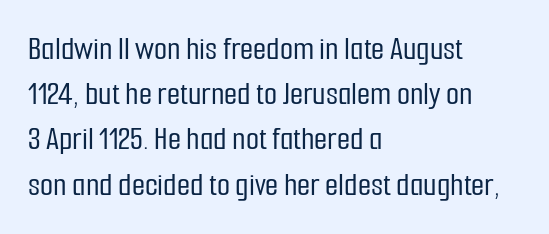
Q: Is the text italic (slanted)? A: No, it is upright.
Q: Is the typeface a serif or a sans-serif typeface? A: Sans-serif.
Q: Is the text underlined? A: No.
Q: How is the paragraph aligned? A: Left-aligned.
Q: Is the spacing between letters normal or unusually wide? A: Normal.
Q: Is the spacing between lines tight, normal or loose? A: Normal.
Q: Width (condensed, normal, or wide)? A: Condensed.
Q: Stroke contrast? A: Low.
Q: x-height? A: Medium.
Q: Monospaced? A: No.
